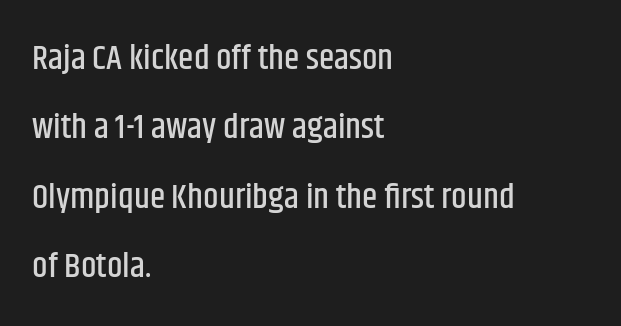
Words float on clear page, feet unadorned. Compared with a centered layout, this one pins lines to the left instead. Stroke terminals: plain, sans-serif. Note the varied advance widths — an 'i' is clearly narrower than an 'm'.
